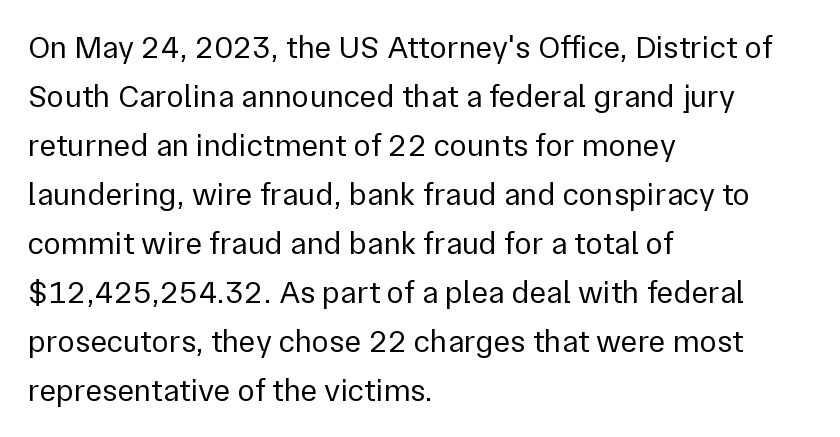
{"serif": "no", "italic": "no", "bold": "no", "weight": "regular", "width": "normal", "x_height": "medium", "monospaced": "no", "underline": "no", "align": "left", "line_spacing": "normal", "line_spacing_ratio": 1.53, "letter_spacing": "normal", "letter_spacing_em": 0.0, "glyph_px": 32}
